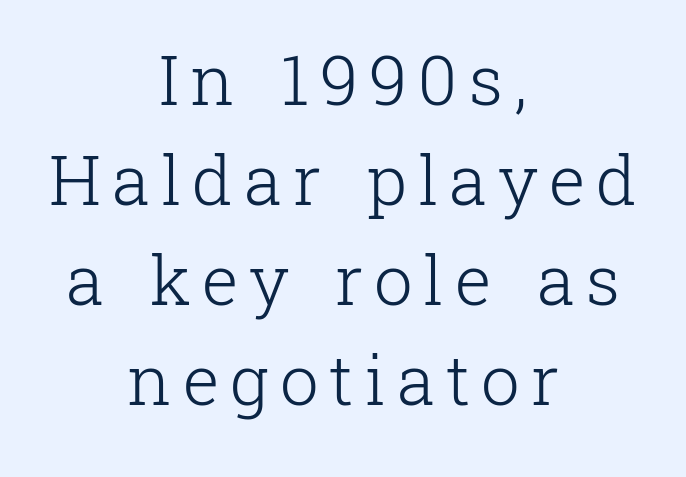
The image shows 69 px light serif type, upright; set centered, normal line spacing (1.45x), not underlined; low stroke contrast and a medium x-height.
